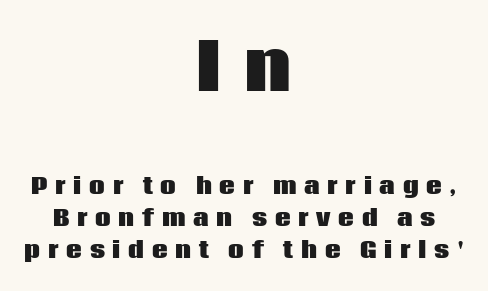
The image shows 65 px heavy sans-serif type, upright; set centered, normal line spacing (1.47x), unusually wide letter spacing (+0.35 em), not underlined; the first (top) block is 2.95x larger; low stroke contrast and a large x-height.
